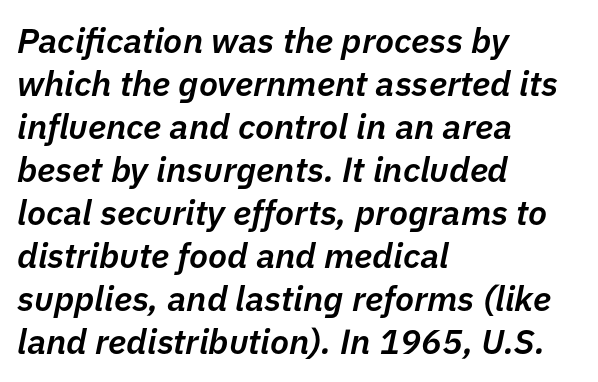
Q: Is the text bold? A: Semi-bold.
Q: Is the text italic (slanted)? A: Yes, it leans right by about 11 degrees.
Q: Is the text underlined? A: No.
Q: How is the paragraph aligned? A: Left-aligned.
Q: Is the spacing between letters normal or unusually wide? A: Normal.
Q: Width (condensed, normal, or wide)? A: Normal.
Q: Stroke contrast? A: Low.
Q: x-height? A: Medium.
Q: Monospaced? A: No.
